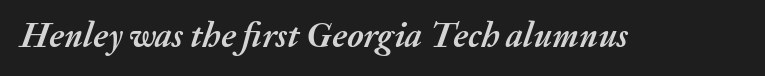
Q: Is the text bold? A: Yes.
Q: Is the text italic (slanted)? A: Yes, it leans right by about 20 degrees.
Q: Is the text underlined? A: No.
Q: Is the spacing between letters normal or unusually wide? A: Normal.
Q: Width (condensed, normal, or wide)? A: Normal.
Q: Stroke contrast? A: Medium.
Q: x-height? A: Medium.
Q: Monospaced? A: No.
